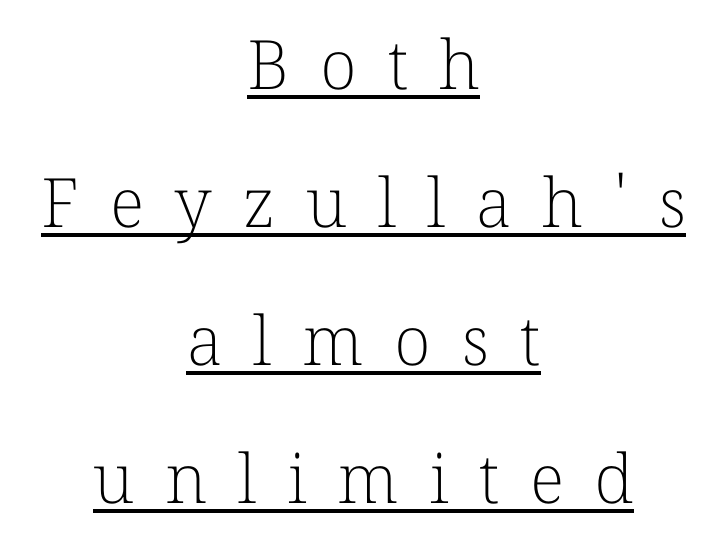
The image shows 68 px light serif type, upright; set centered, loose line spacing (2.03x), unusually wide letter spacing (+0.45 em), underlined; low stroke contrast and a medium x-height.
